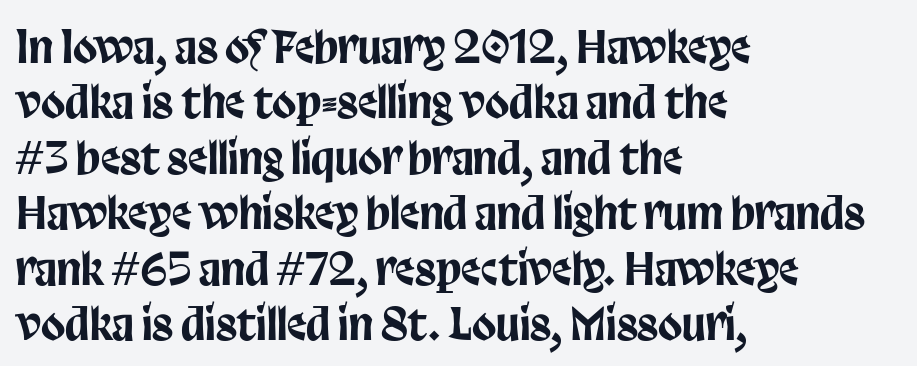
The rag falls on the right side of this text block. Is this a fixed-width face? No — the glyphs have proportional, varying widths. Posture: straight, roman, zero tilt. Type style note: lacks serifs. Regarding leading, the lines here are spaced in the standard way.
